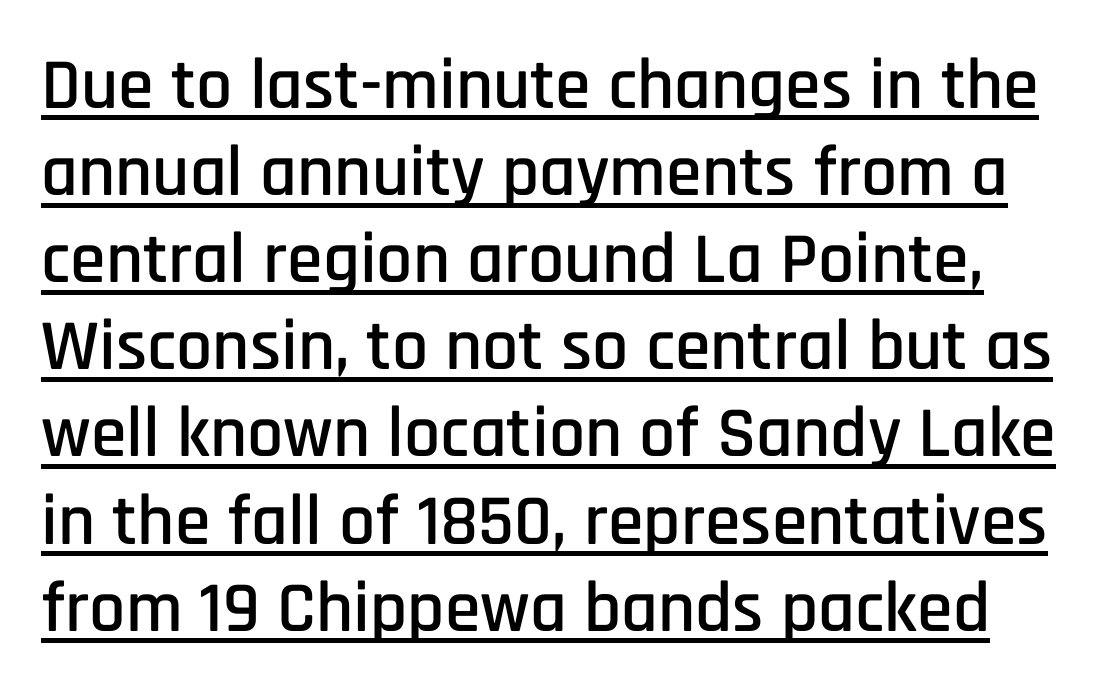
These lines are composed in type without serifs. Think of a printed novel: that variable character pitch is what you see here. The sample's only ornament is a line tracing under the words. The tracking reads as untouched default to a designer's eye. Quick note: not italic, upright.
